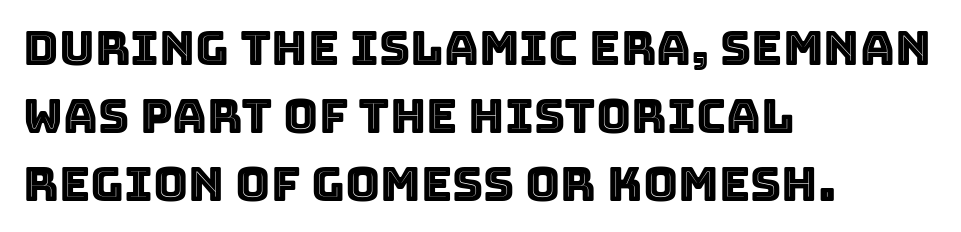
Q: Is the text italic (slanted)? A: No, it is upright.
Q: Is the text underlined? A: No.
Q: How is the paragraph aligned? A: Left-aligned.
Q: Is the spacing between letters normal or unusually wide? A: Normal.
Q: Is the spacing between lines tight, normal or loose? A: Normal.
Q: Width (condensed, normal, or wide)? A: Normal.
Q: x-height? A: Large.
Q: Monospaced? A: No.
